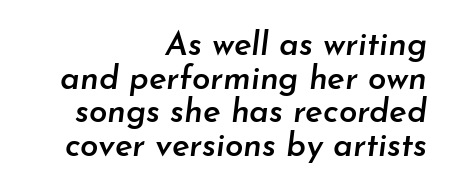
{"italic": "yes", "lean": "right", "slant_degrees": 7, "bold": "semi", "weight": "semibold", "width": "normal", "stroke_contrast": "low", "x_height": "small", "monospaced": "no", "underline": "no", "align": "right", "line_spacing": "tight", "line_spacing_ratio": 1.02, "letter_spacing": "normal", "letter_spacing_em": 0.0, "glyph_px": 33}
